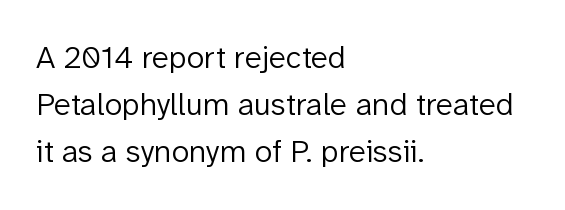
Vertical strokes here are truly vertical. Students, note that the glyphs here touch the page at normal intervals. The rendering uses natural spacing where letterforms have individual widths. Quick note: underline off. Letterform terminals end flat and unadorned throughout the passage.
